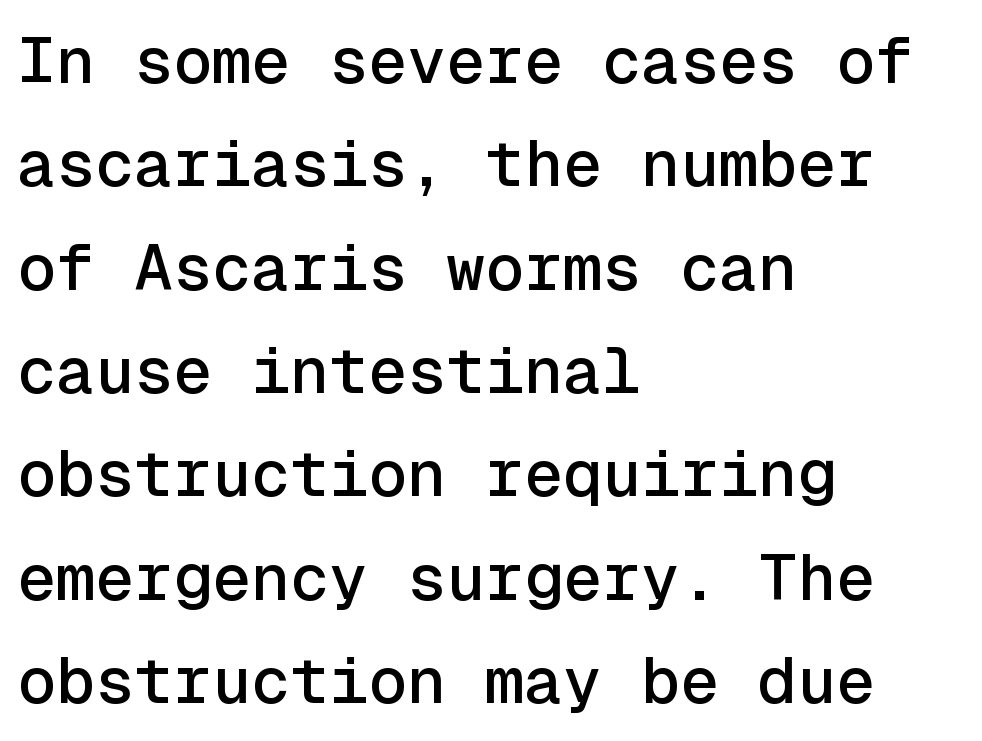
No extra tracking has been applied to these lines. Does the type have serifs? No, each stem ends abruptly. The passage is arranged the way most books set body copy — flush left. Quick note: not italic, upright. The leading is moderate, giving the passage an even texture.
